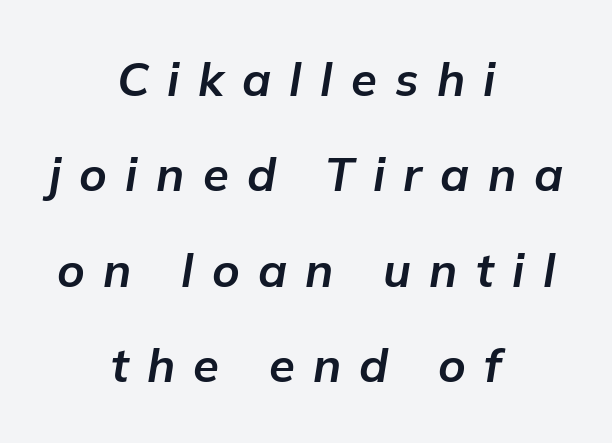
{"italic": "yes", "lean": "right", "slant_degrees": 9, "bold": "yes", "weight": "bold", "width": "normal", "stroke_contrast": "low", "x_height": "medium", "monospaced": "no", "underline": "no", "align": "center", "line_spacing": "loose", "line_spacing_ratio": 2.03, "letter_spacing": "wide", "letter_spacing_em": 0.39, "glyph_px": 47}
